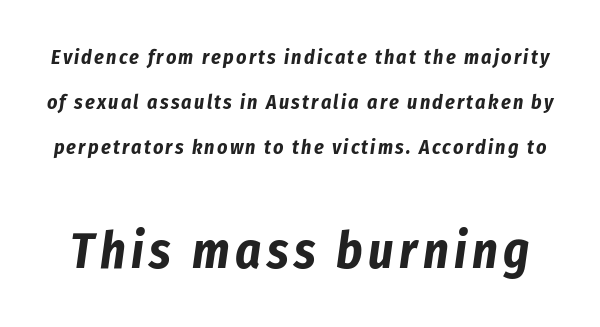
The image shows 50 px bold, condensed type, italic (leaning right); set loose line spacing (2.26x), not underlined; the second (bottom) block is 2.5x larger; low stroke contrast and a medium x-height.
